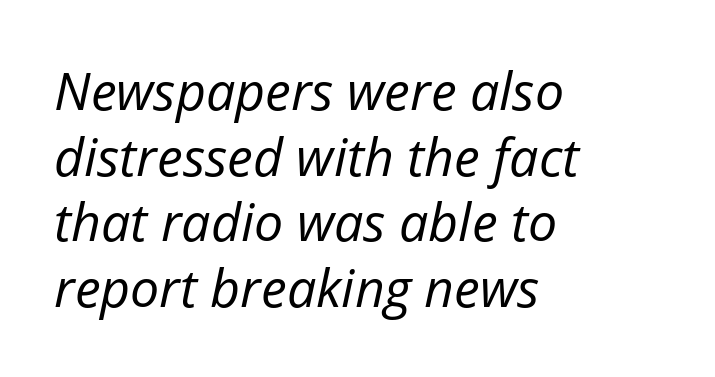
If you drew a ruler down the left edge, every line would touch it. The face used here is rendered with its standard letterfit. Letters have the restrained weight of plain body copy at most. Summary of vertical rhythm: regular, with standard interline spacing. This sample has the flowing, uneven cadence of proportional lettering.
